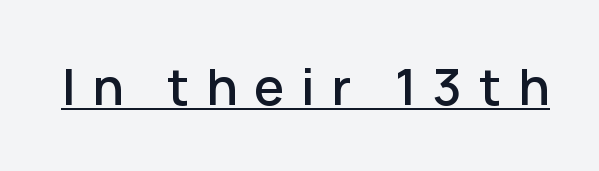
Q: Is the text italic (slanted)? A: No, it is upright.
Q: Is the typeface a serif or a sans-serif typeface? A: Sans-serif.
Q: Is the text underlined? A: Yes.
Q: Is the spacing between letters normal or unusually wide? A: Unusually wide.
Q: Width (condensed, normal, or wide)? A: Normal.
Q: Stroke contrast? A: Low.
Q: x-height? A: Medium.
Q: Monospaced? A: No.
